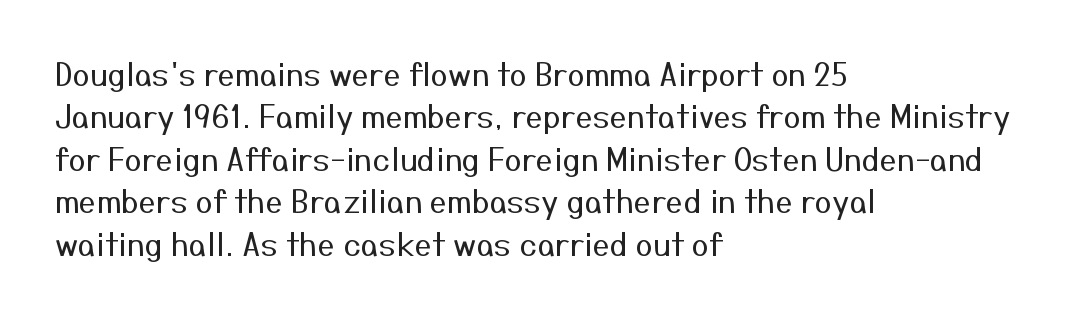
{"serif": "no", "italic": "no", "bold": "no", "weight": "regular", "width": "normal", "stroke_contrast": "medium", "x_height": "medium", "monospaced": "no", "underline": "no", "align": "left", "line_spacing": "normal", "line_spacing_ratio": 1.37, "letter_spacing": "normal", "letter_spacing_em": 0.0, "glyph_px": 31}
